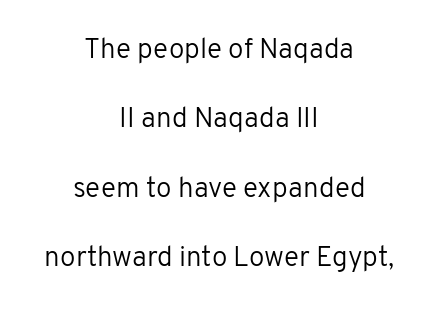
Vertical spacing — loose. Between one letter and the next there's only the usual sliver of space. Varying glyph widths throughout — classic text-font behaviour. Centered paragraph, ragged on both sides. This is sans-serif lettering, the kind often seen on screens and signage.
